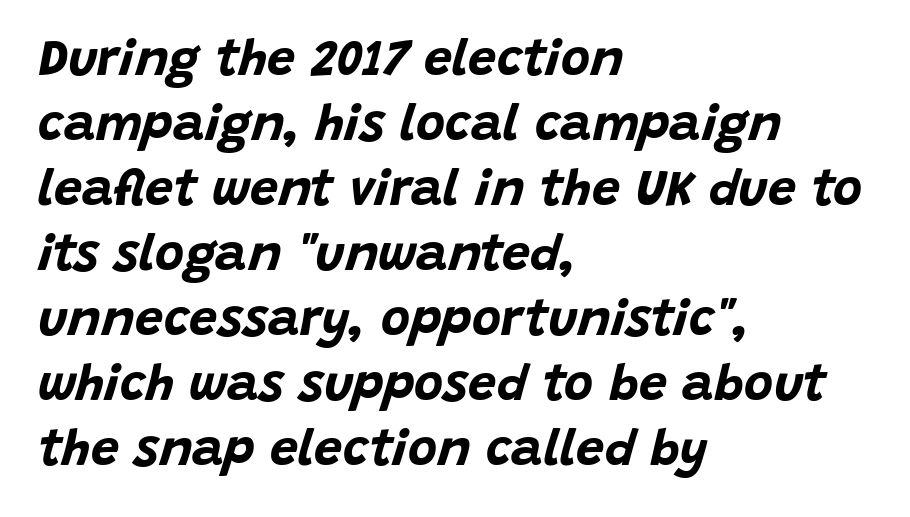
Q: Is the text bold? A: Yes.
Q: Is the text italic (slanted)? A: Yes, it leans right by about 15 degrees.
Q: Is the text underlined? A: No.
Q: How is the paragraph aligned? A: Left-aligned.
Q: Is the spacing between letters normal or unusually wide? A: Normal.
Q: Is the spacing between lines tight, normal or loose? A: Normal.
Q: Width (condensed, normal, or wide)? A: Normal.
Q: Stroke contrast? A: Low.
Q: x-height? A: Large.
Q: Monospaced? A: No.
